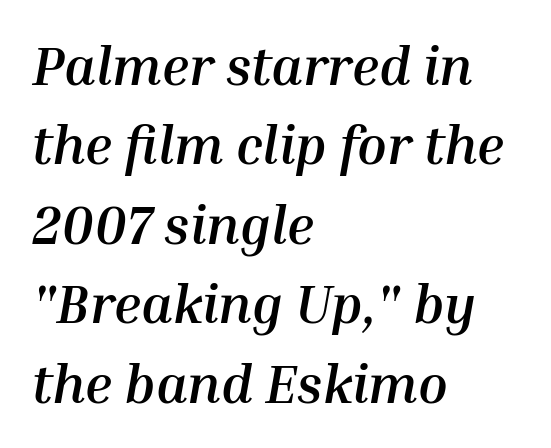
{"italic": "yes", "lean": "right", "slant_degrees": 10, "bold": "yes", "weight": "semibold", "width": "normal", "stroke_contrast": "medium", "x_height": "medium", "monospaced": "no", "underline": "no", "align": "left", "line_spacing": "normal", "line_spacing_ratio": 1.47, "letter_spacing": "normal", "letter_spacing_em": 0.0, "glyph_px": 54}
